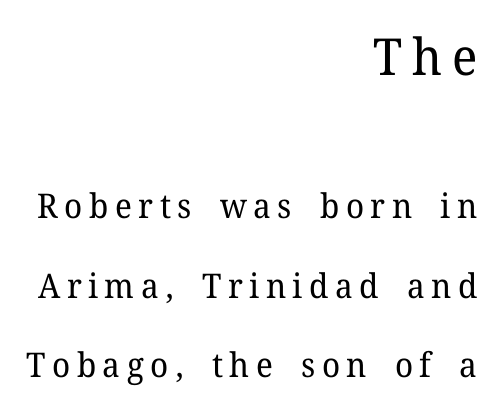
Size hierarchy here favors the leading block over the trailing one. Classification — serif. Every stem runs plumb, perpendicular to the baseline. The lines are quadded right.
